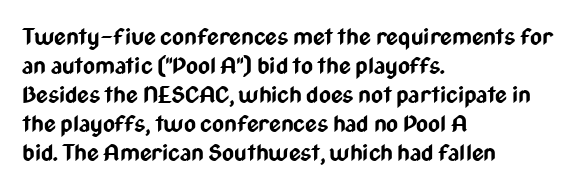
The image shows 23 px bold type, upright; set left-aligned, normal line spacing (1.26x), normal letter spacing, not underlined.
